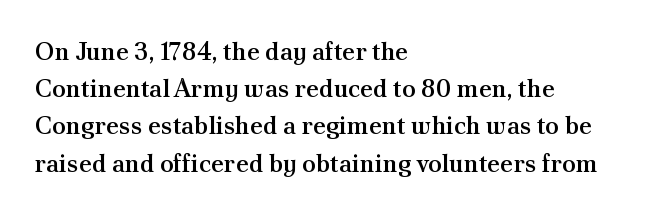
Q: Is the text bold? A: Semi-bold.
Q: Is the text italic (slanted)? A: No, it is upright.
Q: Is the text underlined? A: No.
Q: How is the paragraph aligned? A: Left-aligned.
Q: Is the spacing between letters normal or unusually wide? A: Normal.
Q: Is the spacing between lines tight, normal or loose? A: Normal.
